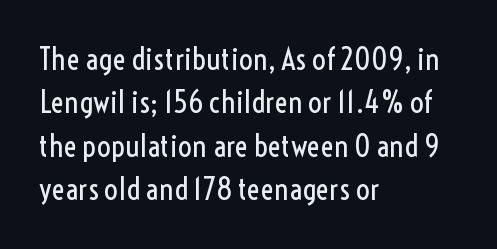
{"serif": "no", "italic": "no", "bold": "no", "weight": "regular", "width": "condensed", "x_height": "medium", "monospaced": "no", "underline": "no", "align": "left", "line_spacing": "normal", "line_spacing_ratio": 1.4, "letter_spacing": "normal", "letter_spacing_em": 0.0, "glyph_px": 31}
